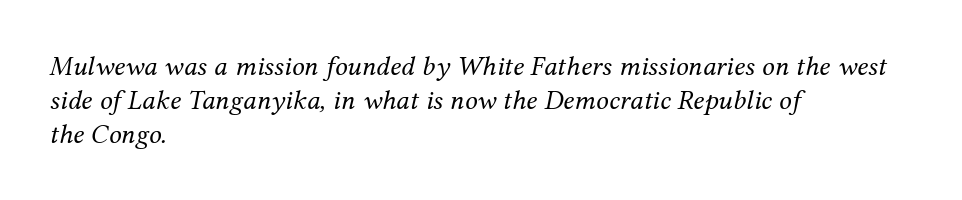
The image shows 28 px regular-weight serif type, italic (leaning right); set left-aligned, line spacing 1.22x, normal letter spacing, not underlined; medium stroke contrast and a medium x-height.
